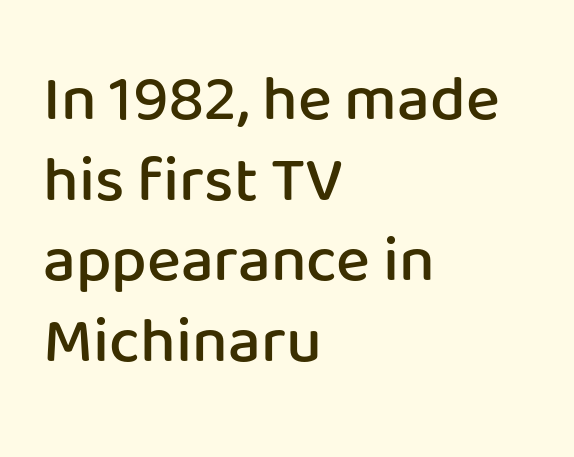
The image shows 64 px semibold sans-serif type, upright; set left-aligned, normal line spacing (1.26x), normal letter spacing, not underlined; low stroke contrast and a medium x-height.
